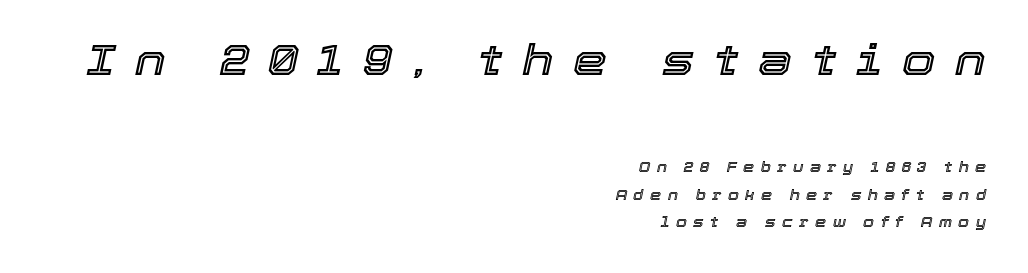
The image shows 43 px text type, italic (leaning right); set right-aligned, loose line spacing (1.97x), unusually wide letter spacing (+0.46 em), not underlined; the first (top) block is 3.07x larger; a medium x-height.
